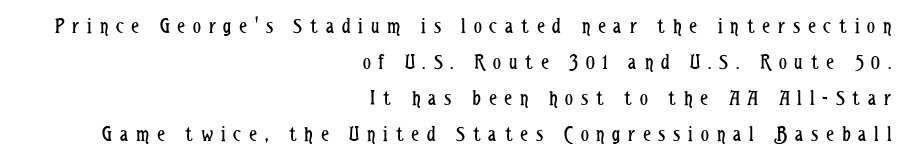
The image shows 22 px text type, upright; set right-aligned, normal line spacing (1.64x), unusually wide letter spacing (+0.36 em), not underlined.
